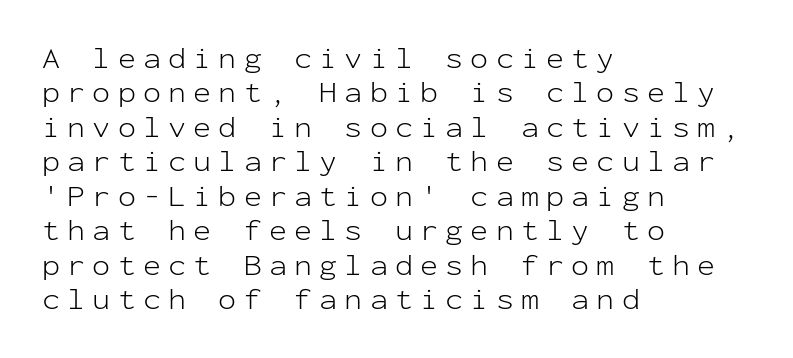
Q: Is the text bold? A: No.
Q: Is the text italic (slanted)? A: No, it is upright.
Q: Is the typeface a serif or a sans-serif typeface? A: Sans-serif.
Q: Is the text underlined? A: No.
Q: How is the paragraph aligned? A: Left-aligned.
Q: Is the spacing between letters normal or unusually wide? A: Unusually wide.
Q: Is the spacing between lines tight, normal or loose? A: Tight.
Q: Width (condensed, normal, or wide)? A: Normal.
Q: Stroke contrast? A: Low.
Q: x-height? A: Medium.
Q: Monospaced? A: Yes.
